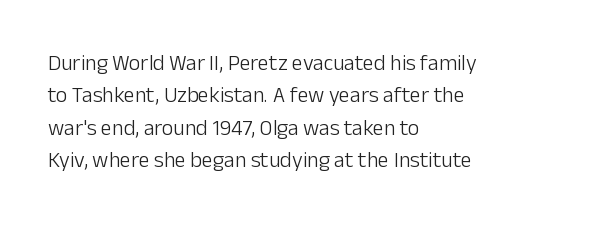
The image shows 22 px text type, upright; set left-aligned, normal line spacing (1.47x), normal letter spacing, not underlined.
